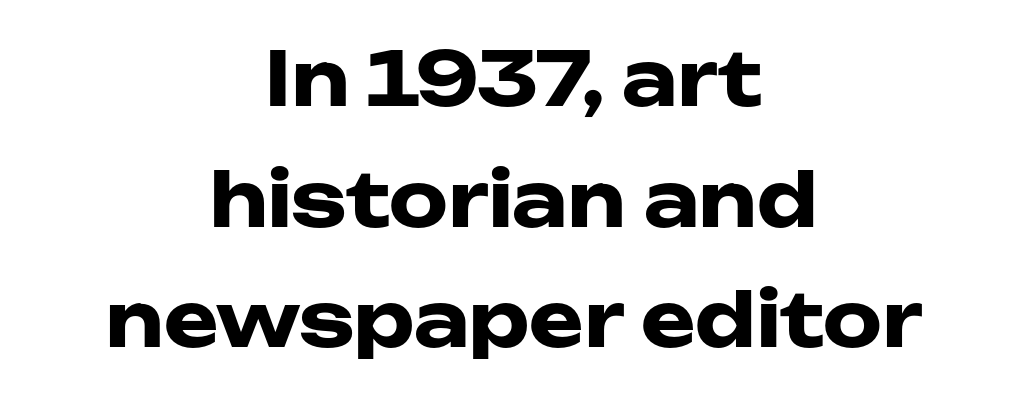
Observe the ordinary spacing: letters are neighbours, not strangers. In CSS terms this would be text-align: center. Anything drawn beneath the words? Only blank space. The type sits square on the baseline with zero lean. The rendering uses natural spacing where letterforms have individual widths. Look at the stroke-to-counter ratio: heavy, a bold.
